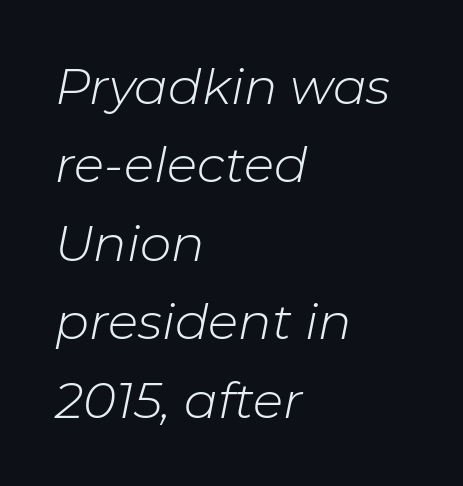
{"italic": "yes", "lean": "right", "slant_degrees": 11, "bold": "no", "weight": "light", "width": "normal", "stroke_contrast": "low", "x_height": "medium", "monospaced": "no", "underline": "no", "align": "left", "line_spacing": "normal", "line_spacing_ratio": 1.57, "letter_spacing": "normal", "letter_spacing_em": 0.0, "glyph_px": 50}
